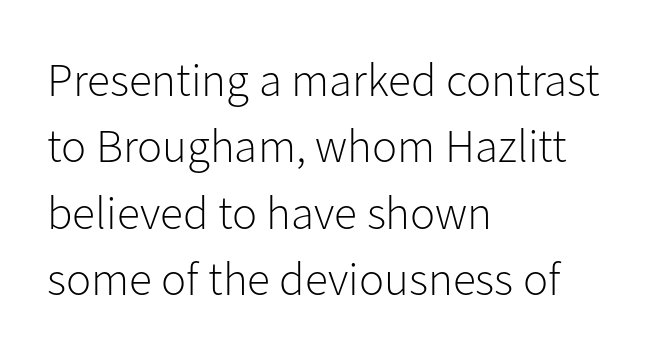
Q: Is the text bold? A: No.
Q: Is the text italic (slanted)? A: No, it is upright.
Q: Is the typeface a serif or a sans-serif typeface? A: Sans-serif.
Q: Is the text underlined? A: No.
Q: How is the paragraph aligned? A: Left-aligned.
Q: Is the spacing between letters normal or unusually wide? A: Normal.
Q: Is the spacing between lines tight, normal or loose? A: Normal.
Q: Width (condensed, normal, or wide)? A: Normal.
Q: Stroke contrast? A: Low.
Q: x-height? A: Medium.
Q: Monospaced? A: No.
